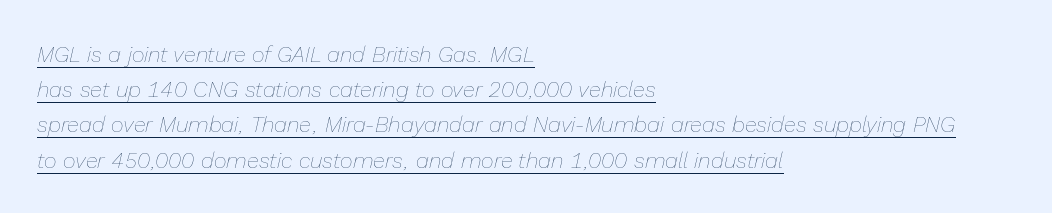
The rendering keeps characters at their native spacing. No heavy texture on the line: the type isn't bold. The face used here has a pronounced slope to its letters. Is there much room between lines? A standard amount, neither cramped nor airy.
